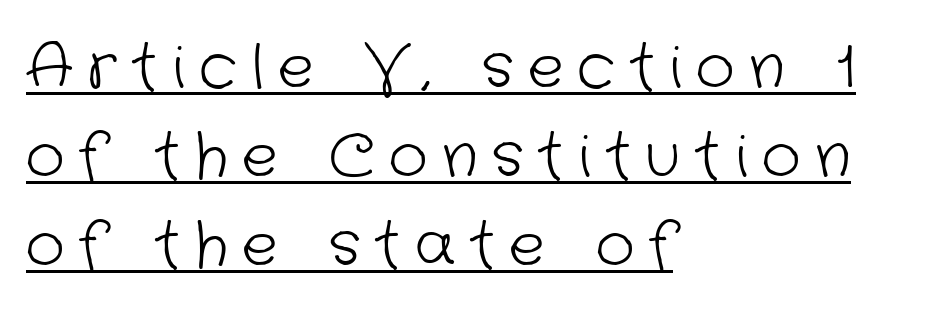
Q: Is the text bold? A: No.
Q: Is the typeface a serif or a sans-serif typeface? A: Sans-serif.
Q: Is the text underlined? A: Yes.
Q: How is the paragraph aligned? A: Left-aligned.
Q: Is the spacing between letters normal or unusually wide? A: Unusually wide.
Q: Is the spacing between lines tight, normal or loose? A: Normal.
Q: Width (condensed, normal, or wide)? A: Normal.
Q: Stroke contrast? A: Low.
Q: x-height? A: Medium.
Q: Monospaced? A: No.
